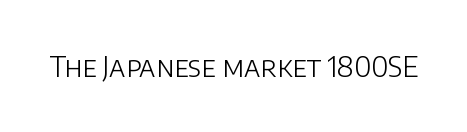
Clear beneath every line of the passage. The gaps between neighbouring characters are ordinary and unremarkable. Vertical strokes here are truly vertical. The font sits on the lighter half of the weight spectrum, regular included.
